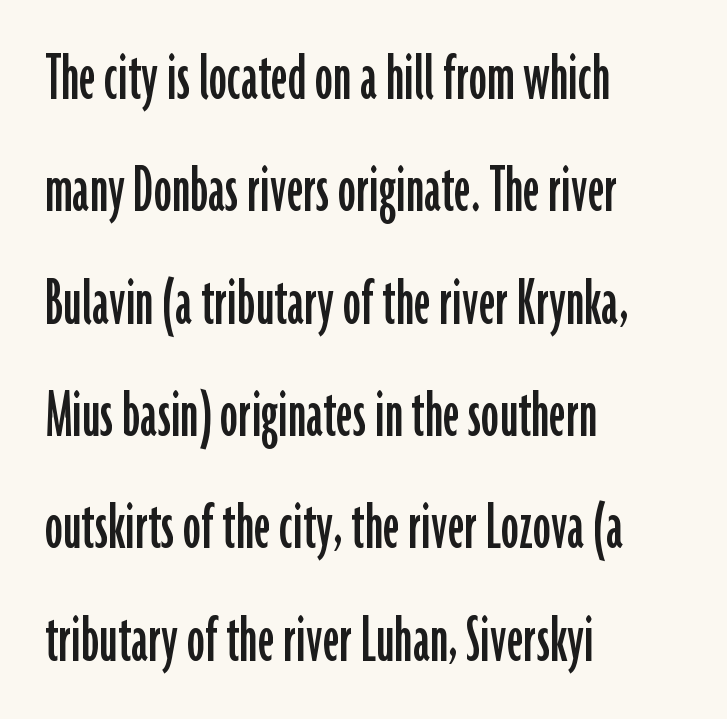
{"serif": "no", "italic": "no", "width": "condensed", "stroke_contrast": "low", "x_height": "medium", "monospaced": "no", "underline": "no", "align": "left", "line_spacing": "normal", "line_spacing_ratio": 1.56, "letter_spacing": "normal", "letter_spacing_em": 0.0, "glyph_px": 72}
